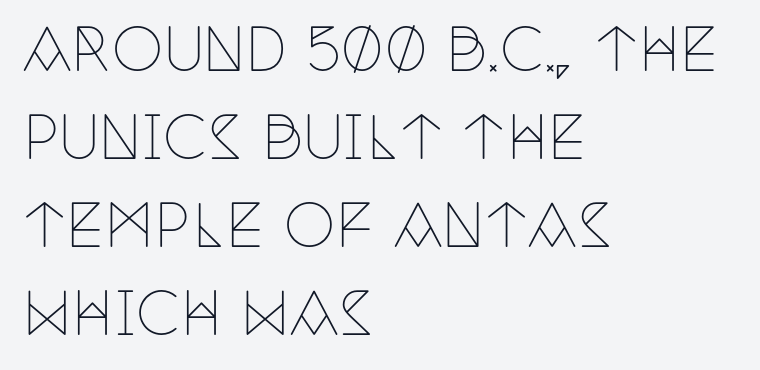
Q: Is the text bold? A: No.
Q: Is the text italic (slanted)? A: No, it is upright.
Q: Is the typeface a serif or a sans-serif typeface? A: Serif.
Q: Is the text underlined? A: No.
Q: How is the paragraph aligned? A: Left-aligned.
Q: Is the spacing between letters normal or unusually wide? A: Normal.
Q: Is the spacing between lines tight, normal or loose? A: Normal.
Q: Width (condensed, normal, or wide)? A: Condensed.
Q: Stroke contrast? A: Low.
Q: x-height? A: Large.
Q: Monospaced? A: No.
